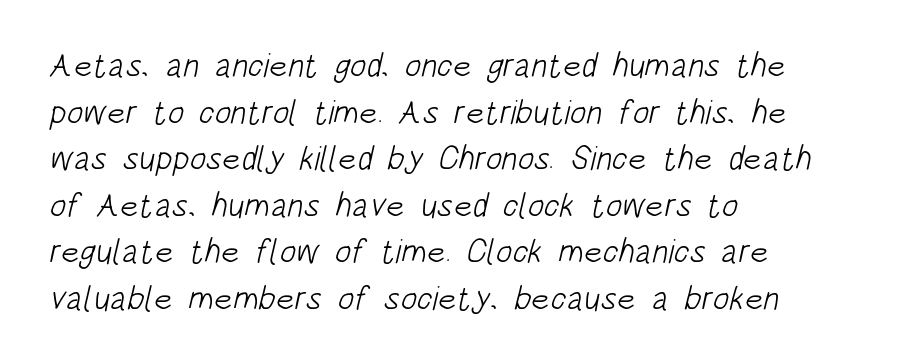
{"serif": "no", "bold": "no", "weight": "light", "width": "condensed", "stroke_contrast": "low", "x_height": "large", "monospaced": "no", "underline": "no", "align": "left", "line_spacing": "normal", "line_spacing_ratio": 1.37, "letter_spacing": "normal", "letter_spacing_em": 0.0, "glyph_px": 34}
